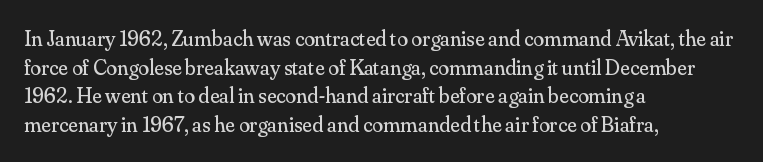
Q: Is the text bold? A: No.
Q: Is the text italic (slanted)? A: No, it is upright.
Q: Is the text underlined? A: No.
Q: How is the paragraph aligned? A: Left-aligned.
Q: Is the spacing between letters normal or unusually wide? A: Normal.
Q: Is the spacing between lines tight, normal or loose? A: Normal.
